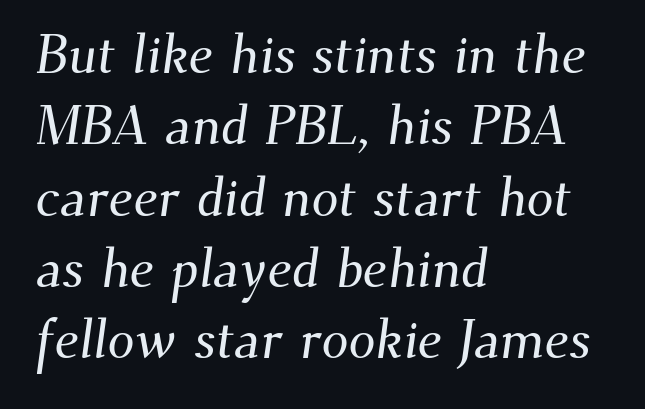
Interline gaps are of average width in this sample. The type is set solid horizontally, with unmodified tracking. The font family rendered here belongs to the serif group. Plain, unruled lines of type.
